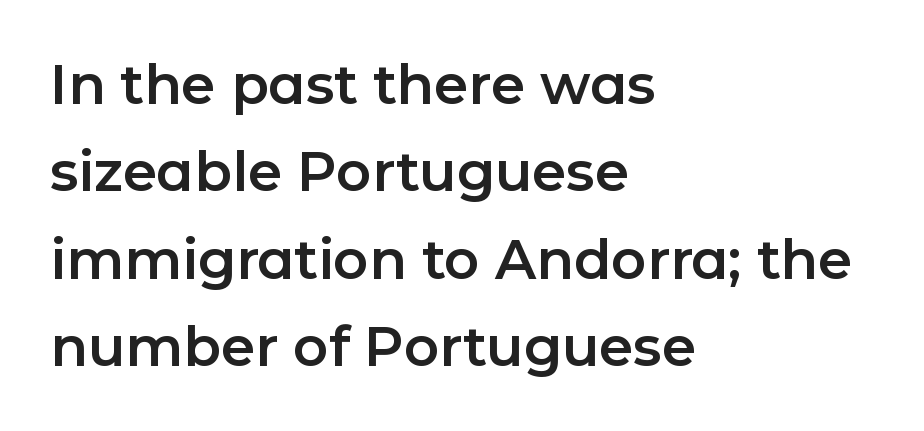
The image shows 55 px sans-serif type, upright; set left-aligned, normal line spacing (1.59x), normal letter spacing, not underlined; low stroke contrast and a medium x-height.
